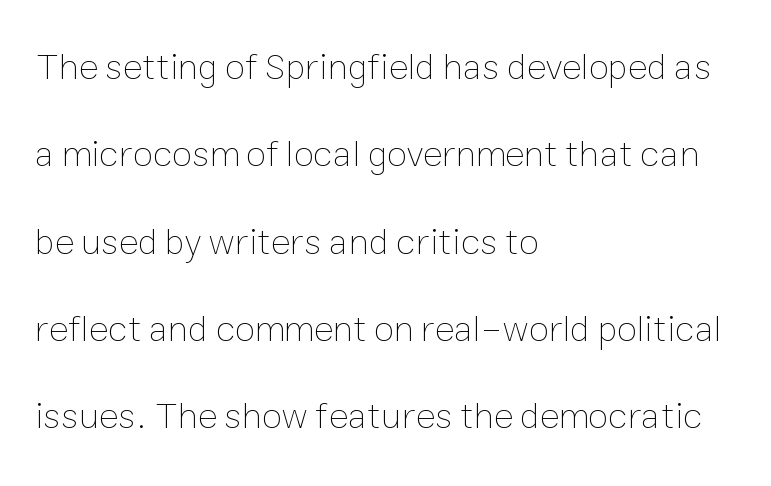
Q: Is the text bold? A: No.
Q: Is the text italic (slanted)? A: No, it is upright.
Q: Is the text underlined? A: No.
Q: How is the paragraph aligned? A: Left-aligned.
Q: Is the spacing between letters normal or unusually wide? A: Normal.
Q: Is the spacing between lines tight, normal or loose? A: Loose.
Q: Width (condensed, normal, or wide)? A: Normal.
Q: Stroke contrast? A: Low.
Q: x-height? A: Medium.
Q: Monospaced? A: No.
